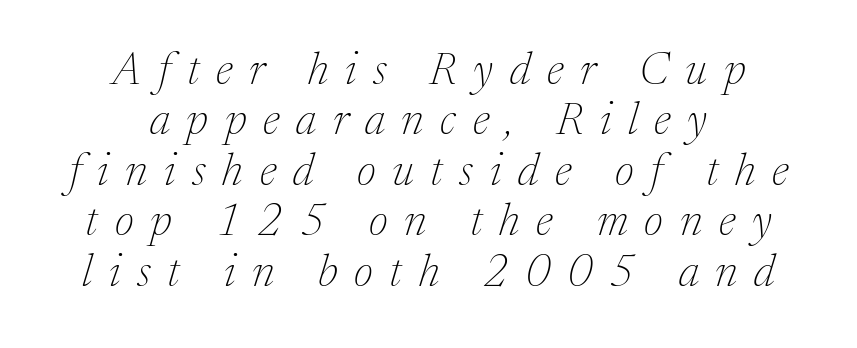
{"serif": "yes", "italic": "yes", "lean": "right", "slant_degrees": 17, "bold": "no", "weight": "thin", "width": "normal", "stroke_contrast": "medium", "x_height": "medium", "monospaced": "no", "underline": "no", "align": "center", "line_spacing": "tight", "line_spacing_ratio": 1.12, "letter_spacing": "wide", "letter_spacing_em": 0.37, "glyph_px": 45}
